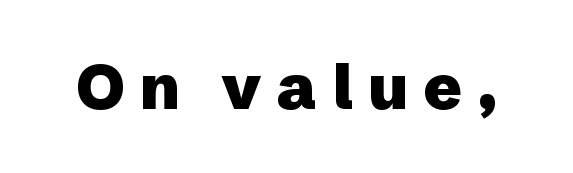
Q: Is the text bold? A: Yes.
Q: Is the text italic (slanted)? A: No, it is upright.
Q: Is the typeface a serif or a sans-serif typeface? A: Sans-serif.
Q: Is the text underlined? A: No.
Q: Is the spacing between letters normal or unusually wide? A: Unusually wide.
Q: Width (condensed, normal, or wide)? A: Normal.
Q: Stroke contrast? A: Low.
Q: x-height? A: Medium.
Q: Monospaced? A: No.
